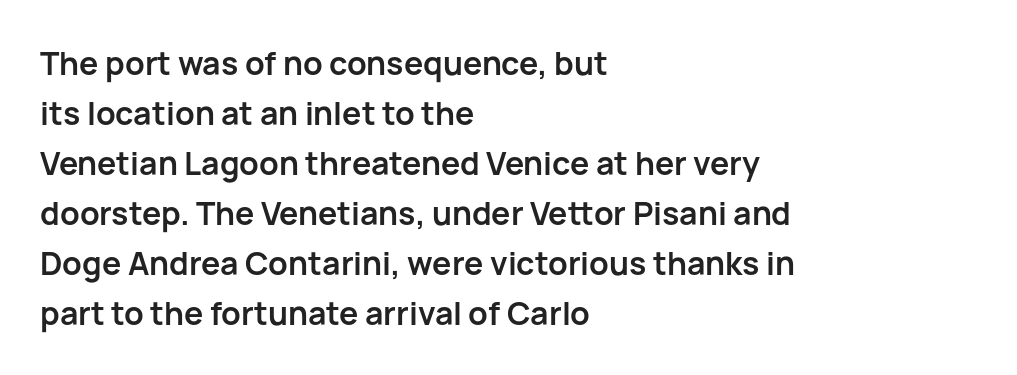
Bare-footed words on every line. Notice how thick the strokes are: this is what a full bold looks like. The paragraph shown leans on its left margin. Does the leading feel generous? No, just average. In terms of posture, this sample is upright.
